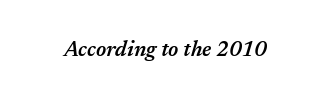
{"italic": "yes", "lean": "right", "slant_degrees": 17, "bold": "semi", "underline": "no", "letter_spacing": "normal", "letter_spacing_em": 0.0, "glyph_px": 21}
